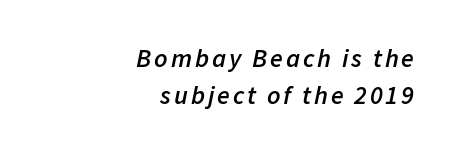
The image shows 26 px text type, italic (leaning right); set right-aligned, normal line spacing (1.43x), not underlined.
